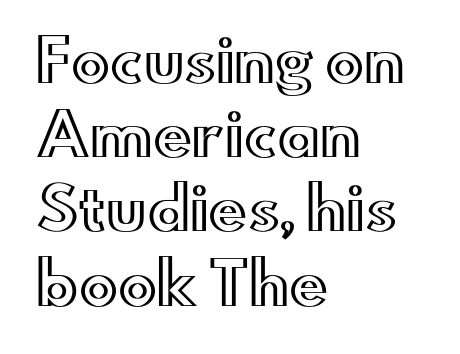
Glyph-to-glyph distance matches everyday printed text. The typography opts for an upright posture over an oblique one. Think of a printed novel: that variable character pitch is what you see here. The passage is arranged the way most books set body copy — flush left. The rows are spaced the way most documents space them. The words here are not underlined.
